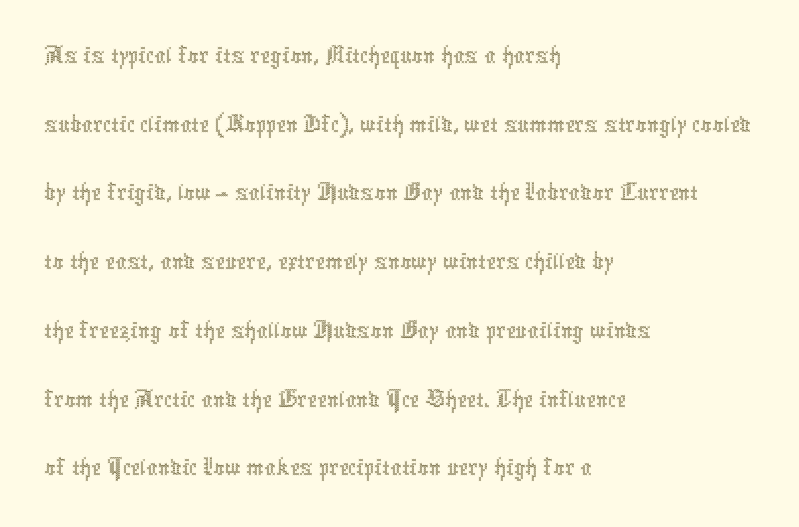
Reading down the block, your eye returns to a fixed left position each line. Unmarked baselines from the first word to the last. Leading matches the norm, producing a regular column. No chunkiness to these letters — they're not bold.
